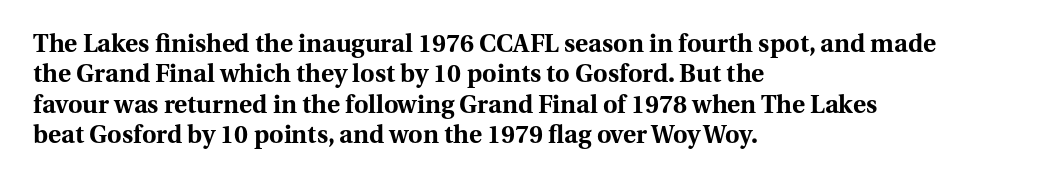
The image shows 25 px bold type, upright; set left-aligned, line spacing 1.22x, normal letter spacing, not underlined.
